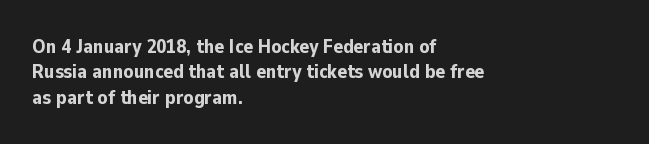
Characters follow at the spacing the type designer built in. What's the leading like? Ordinary, nothing unusual. Horizontal alignment here is leftward, the default for most running prose. The words here are not underlined. The typesetting leans heavy: a genuine bold.
